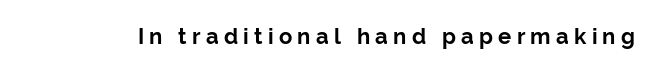
The image shows 22 px bold type, upright; set unusually wide letter spacing (+0.24 em), not underlined.
